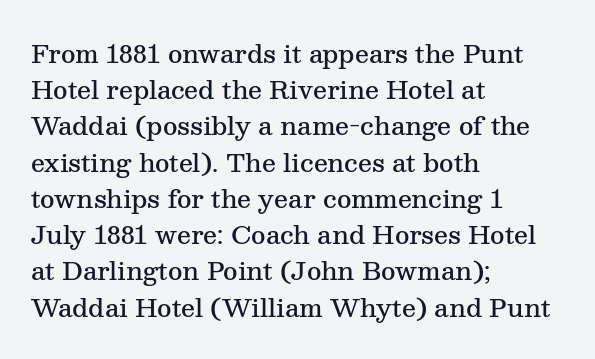
Q: Is the text bold? A: Semi-bold.
Q: Is the text italic (slanted)? A: No, it is upright.
Q: Is the text underlined? A: No.
Q: How is the paragraph aligned? A: Left-aligned.
Q: Is the spacing between letters normal or unusually wide? A: Normal.
Q: Is the spacing between lines tight, normal or loose? A: Normal.
